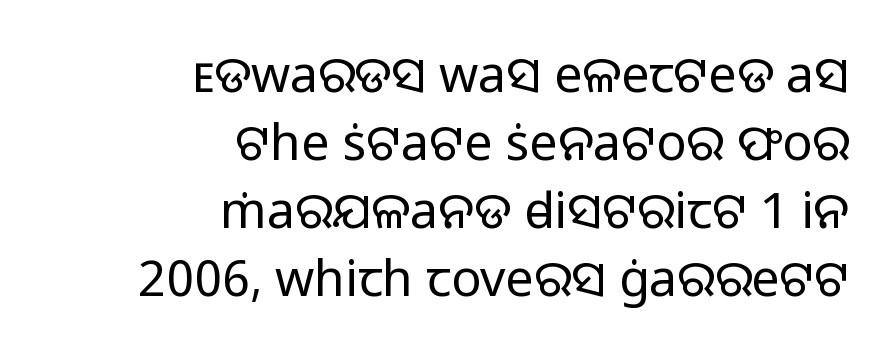
Q: Is the text bold? A: No.
Q: Is the text italic (slanted)? A: No, it is upright.
Q: Is the typeface a serif or a sans-serif typeface? A: Sans-serif.
Q: Is the text underlined? A: No.
Q: How is the paragraph aligned? A: Right-aligned.
Q: Is the spacing between letters normal or unusually wide? A: Normal.
Q: Is the spacing between lines tight, normal or loose? A: Normal.
Q: Width (condensed, normal, or wide)? A: Normal.
Q: Stroke contrast? A: Low.
Q: x-height? A: Medium.
Q: Monospaced? A: No.
